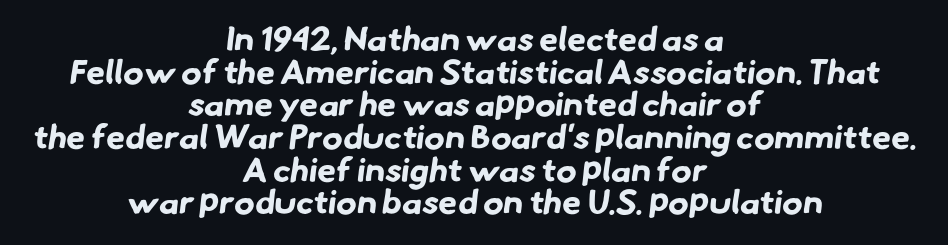
The image shows 34 px bold sans-serif type; set centered, tight line spacing (0.96x), normal letter spacing, not underlined; low stroke contrast and a small x-height.
